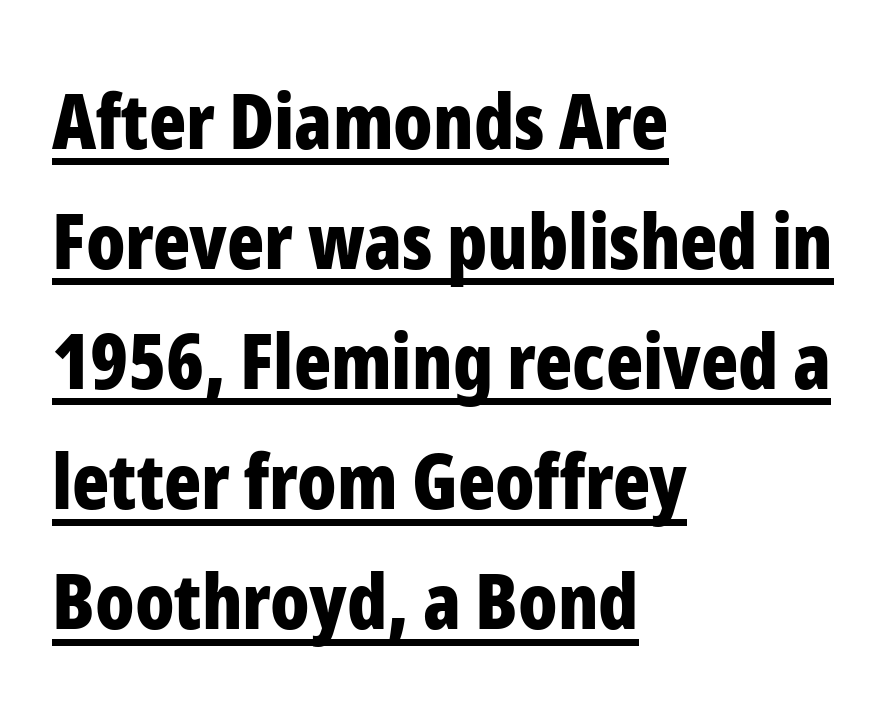
Q: Is the text bold? A: Yes.
Q: Is the text italic (slanted)? A: No, it is upright.
Q: Is the typeface a serif or a sans-serif typeface? A: Sans-serif.
Q: Is the text underlined? A: Yes.
Q: How is the paragraph aligned? A: Left-aligned.
Q: Is the spacing between letters normal or unusually wide? A: Normal.
Q: Is the spacing between lines tight, normal or loose? A: Normal.
Q: Width (condensed, normal, or wide)? A: Condensed.
Q: Stroke contrast? A: Low.
Q: x-height? A: Medium.
Q: Monospaced? A: No.
